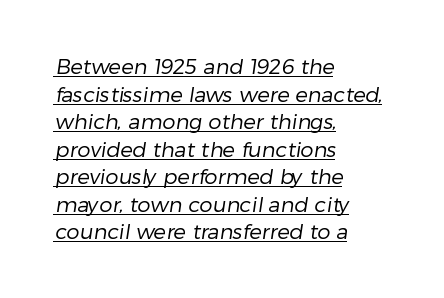
{"bold": "no", "underline": "yes", "align": "left", "line_spacing": "normal", "line_spacing_ratio": 1.31, "letter_spacing": "normal", "letter_spacing_em": 0.0, "glyph_px": 21}
